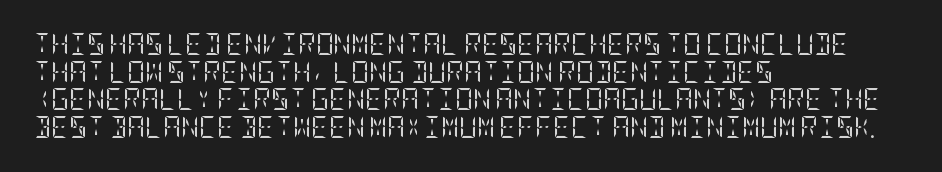
The image shows 22 px text type, upright; set left-aligned, normal line spacing (1.26x), normal letter spacing, not underlined.
